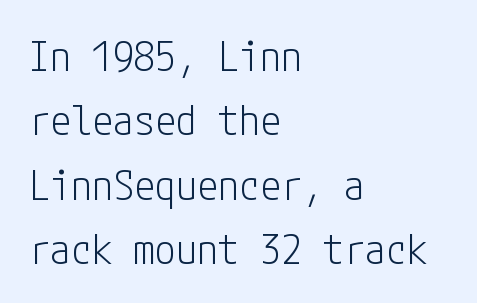
The letterforms sit shoulder to shoulder at normal distance. Decoration check: the copy has no underline. Interline gaps are of average width in this sample. Casual observation: everything's shoved over to the left. The font is comparable to plain body text, perhaps lighter.
